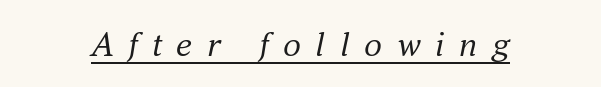
Q: Is the text bold? A: No.
Q: Is the text italic (slanted)? A: Yes, it leans right by about 16 degrees.
Q: Is the typeface a serif or a sans-serif typeface? A: Serif.
Q: Is the text underlined? A: Yes.
Q: Is the spacing between letters normal or unusually wide? A: Unusually wide.
Q: Width (condensed, normal, or wide)? A: Normal.
Q: Stroke contrast? A: Medium.
Q: x-height? A: Small.
Q: Monospaced? A: No.
